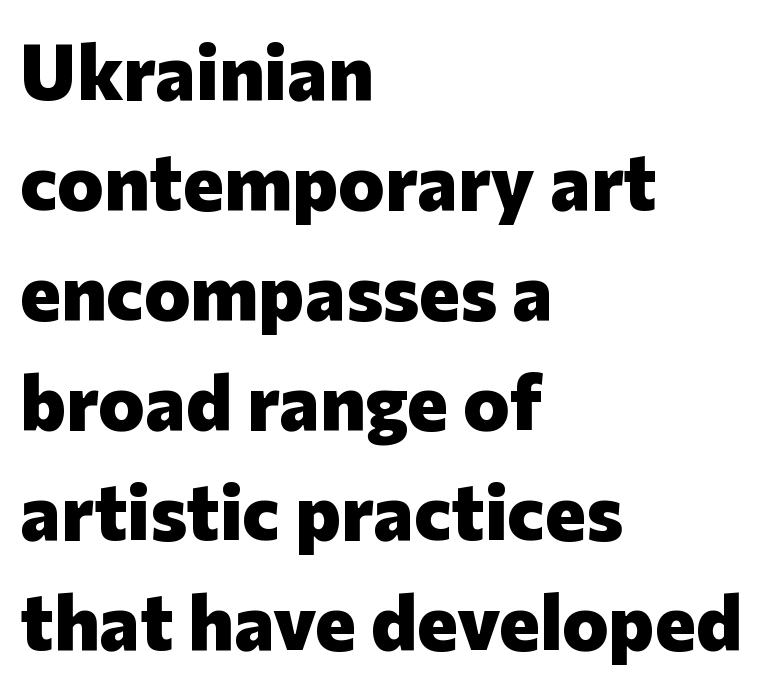
Q: Is the text bold? A: Yes.
Q: Is the text italic (slanted)? A: No, it is upright.
Q: Is the typeface a serif or a sans-serif typeface? A: Sans-serif.
Q: Is the text underlined? A: No.
Q: How is the paragraph aligned? A: Left-aligned.
Q: Is the spacing between letters normal or unusually wide? A: Normal.
Q: Is the spacing between lines tight, normal or loose? A: Normal.
Q: Width (condensed, normal, or wide)? A: Normal.
Q: Stroke contrast? A: Low.
Q: x-height? A: Medium.
Q: Monospaced? A: No.
